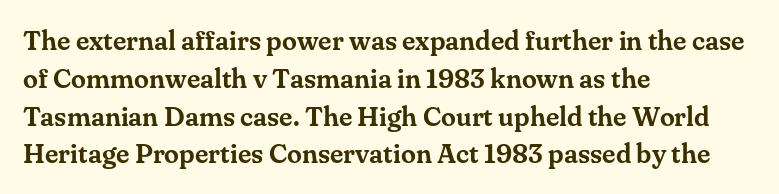
Q: Is the text italic (slanted)? A: No, it is upright.
Q: Is the text underlined? A: No.
Q: How is the paragraph aligned? A: Left-aligned.
Q: Is the spacing between letters normal or unusually wide? A: Normal.
Q: Is the spacing between lines tight, normal or loose? A: Normal.
